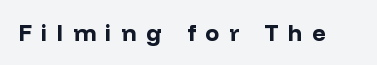
Q: Is the text bold? A: Yes.
Q: Is the text italic (slanted)? A: No, it is upright.
Q: Is the text underlined? A: No.
Q: Is the spacing between letters normal or unusually wide? A: Unusually wide.
